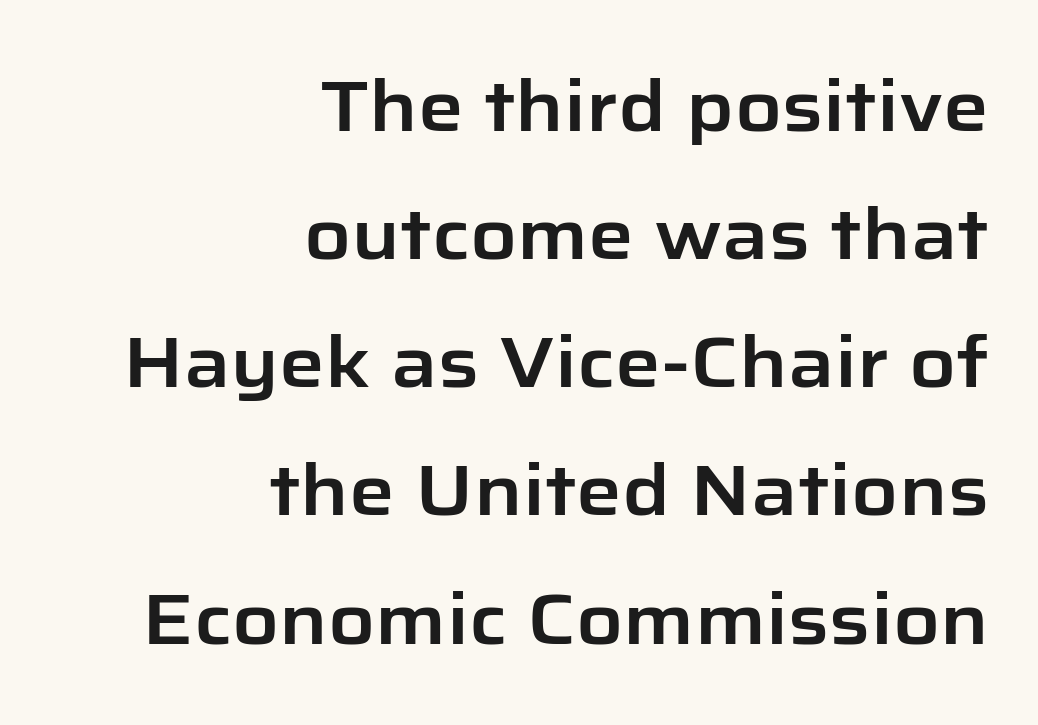
Q: Is the text italic (slanted)? A: No, it is upright.
Q: Is the typeface a serif or a sans-serif typeface? A: Sans-serif.
Q: Is the text underlined? A: No.
Q: How is the paragraph aligned? A: Right-aligned.
Q: Is the spacing between letters normal or unusually wide? A: Normal.
Q: Width (condensed, normal, or wide)? A: Normal.
Q: Stroke contrast? A: Low.
Q: x-height? A: Medium.
Q: Monospaced? A: No.
